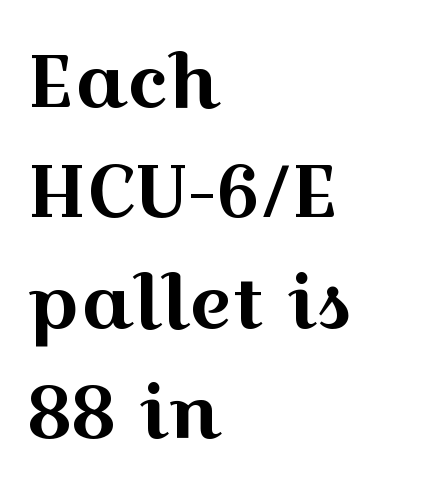
Q: Is the text italic (slanted)? A: No, it is upright.
Q: Is the typeface a serif or a sans-serif typeface? A: Serif.
Q: Is the text underlined? A: No.
Q: How is the paragraph aligned? A: Left-aligned.
Q: Is the spacing between letters normal or unusually wide? A: Normal.
Q: Is the spacing between lines tight, normal or loose? A: Normal.
Q: Width (condensed, normal, or wide)? A: Wide.
Q: x-height? A: Medium.
Q: Monospaced? A: No.
